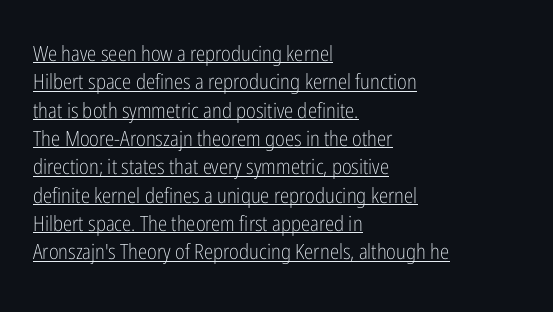
These lines keep a tight, regular rhythm from letter to letter. The lettering stays uniformly vertical, giving the passage a roman look. Successive baselines arrive at the customary interval. These glyphs show unthickened strokes, regular width or finer. Compared with undecorated copy, this sample adds a rule below the words.
